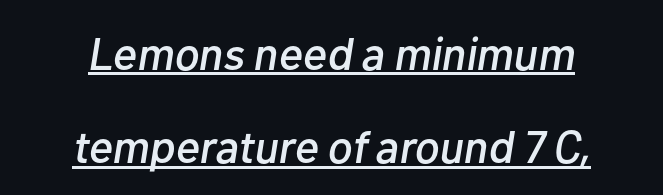
{"italic": "yes", "lean": "right", "slant_degrees": 10, "width": "normal", "stroke_contrast": "low", "x_height": "medium", "monospaced": "no", "underline": "yes", "align": "center", "line_spacing": "loose", "line_spacing_ratio": 2.03, "letter_spacing": "normal", "letter_spacing_em": 0.0, "glyph_px": 46}
